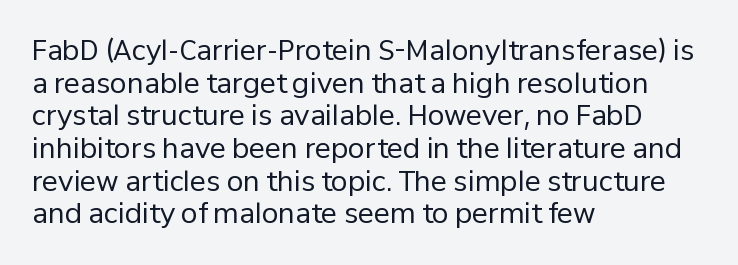
Q: Is the text bold? A: No.
Q: Is the text italic (slanted)? A: No, it is upright.
Q: Is the text underlined? A: No.
Q: How is the paragraph aligned? A: Left-aligned.
Q: Is the spacing between letters normal or unusually wide? A: Normal.
